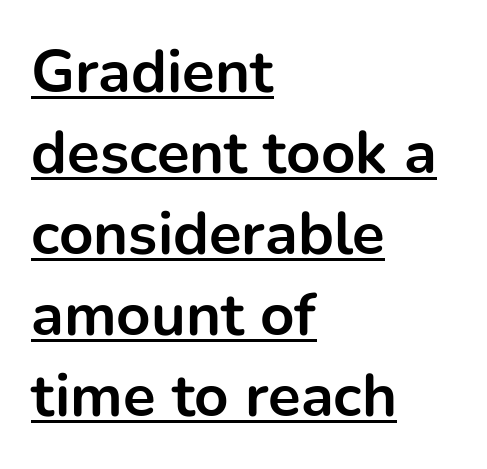
Does the leading feel generous? No, just average. It's the straight-up-and-down kind of type. Its strokes are broad and dark, the hallmark of bold type. Look at the bottom of the vertical strokes: they stop flat, with no serifs. Compared with typical body copy, the letter spacing here is the same. This rendering features underlined lettering.
